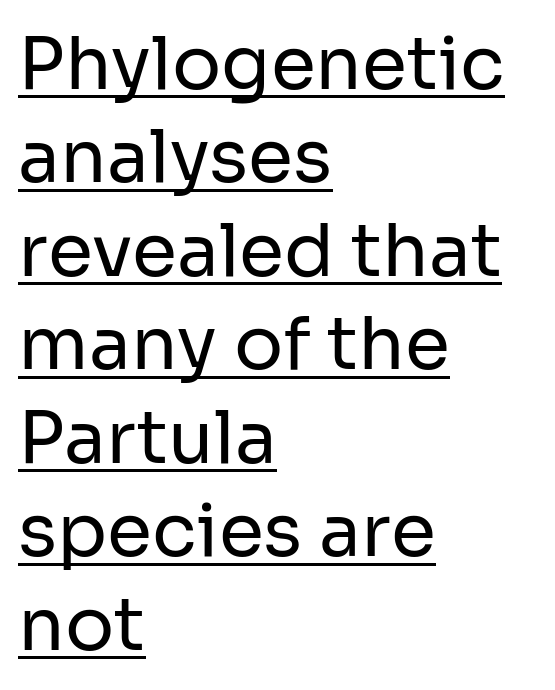
Varying glyph widths throughout — classic text-font behaviour. The line-height multiplier appears to be the usual default. Serif or sans? Sans — the stroke terminals are bare. No chunkiness to these letters — they're not bold. Like a heading marked for emphasis, these lines bear an underscore. Notice how the stems are strictly vertical — no italics here.
